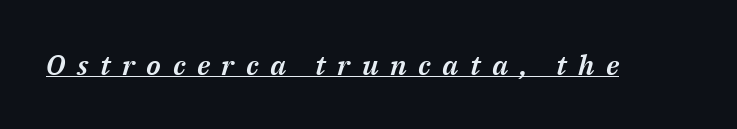
The image shows 28 px text type, italic (leaning right); set unusually wide letter spacing (+0.41 em), underlined; medium stroke contrast and a medium x-height.
